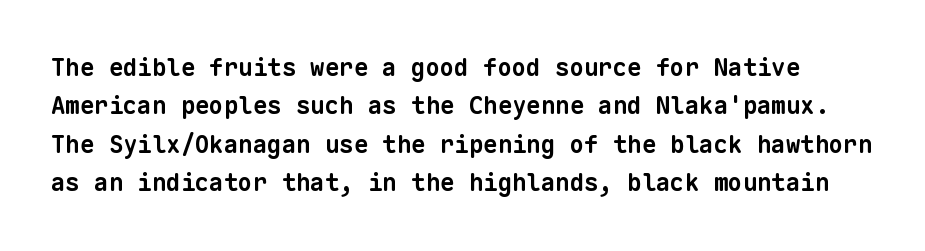
Check the space under the baseline: it is left empty. The typesetting leans heavy: a genuine bold. Line spacing here is normal. The gaps between neighbouring characters are ordinary and unremarkable.
